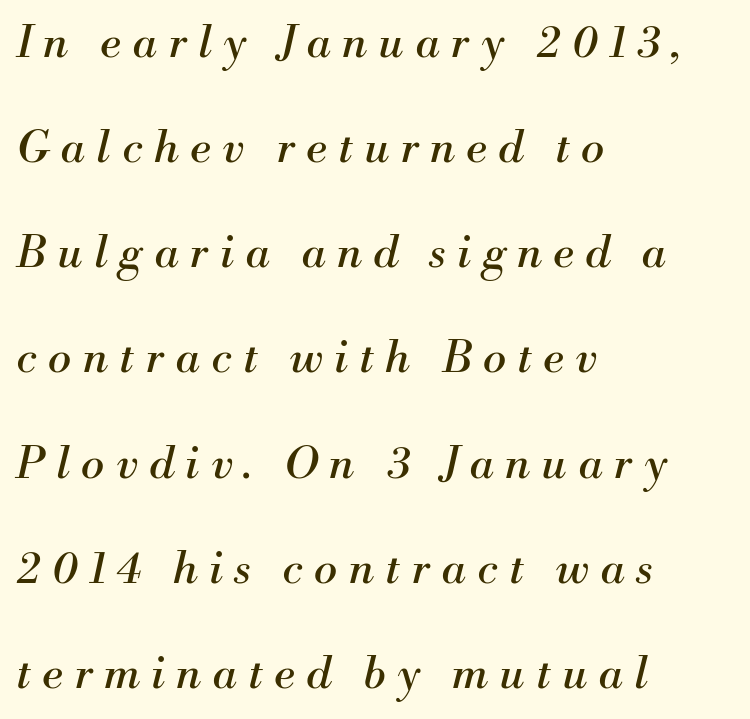
{"serif": "yes", "italic": "yes", "lean": "right", "slant_degrees": 13, "bold": "no", "weight": "regular", "width": "normal", "stroke_contrast": "medium", "x_height": "small", "monospaced": "no", "underline": "no", "align": "left", "line_spacing": "loose", "line_spacing_ratio": 2.39, "letter_spacing": "wide", "letter_spacing_em": 0.26, "glyph_px": 44}
